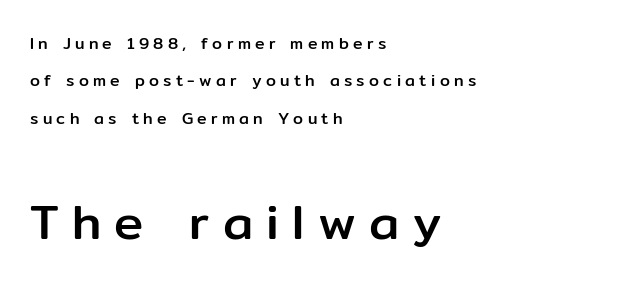
{"serif": "no", "italic": "no", "width": "normal", "stroke_contrast": "low", "x_height": "medium", "monospaced": "no", "underline": "no", "align": "left", "line_spacing": "loose", "line_spacing_ratio": 2.34, "letter_spacing": "wide", "letter_spacing_em": 0.27, "larger_block": "second", "size_ratio": 3.06, "glyph_px": 49}
